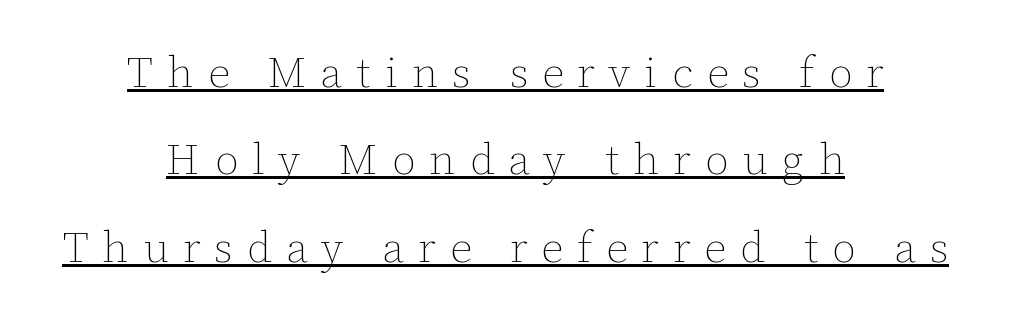
Quick note: not italic, upright. The setting favours the middle, as headings and verse often do. Decoration check: the copy is underlined. Here the designer chose a conventional face with non-uniform glyph widths. No heavy texture on the line: the type isn't bold. Interline gaps are noticeably wide in this sample.
